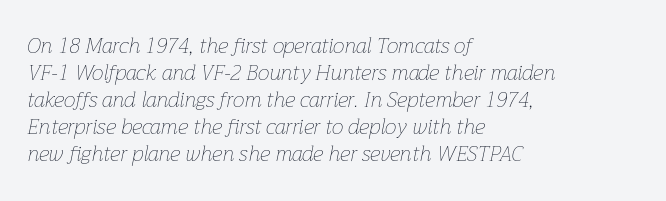
{"italic": "yes", "lean": "right", "slant_degrees": 12, "bold": "no", "underline": "no", "align": "left", "line_spacing": "normal", "line_spacing_ratio": 1.29, "letter_spacing": "normal", "letter_spacing_em": 0.0, "glyph_px": 21}
